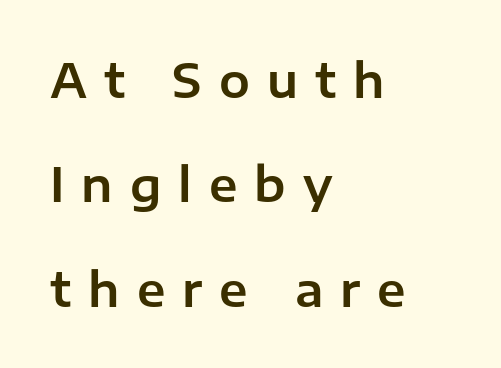
The image shows 46 px sans-serif type, upright; set left-aligned, loose line spacing (2.27x), unusually wide letter spacing (+0.37 em), not underlined; low stroke contrast and a medium x-height.
